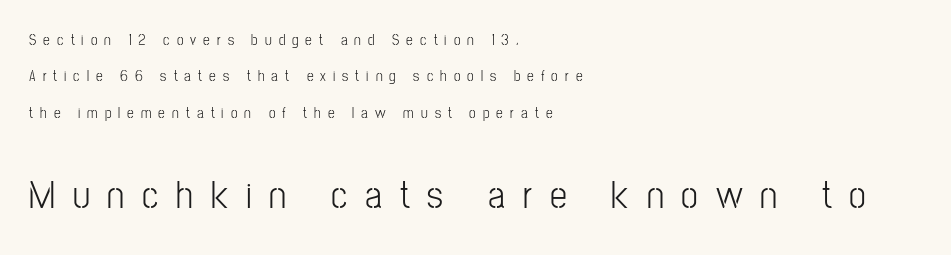
Every stem runs plumb, perpendicular to the baseline. No chunkiness to these letters — they're not bold. Looks like regular typesetting: each glyph gets only the width it needs. This rendering employs a face without finishing strokes, i.e., a sans-serif. Quick note: underline off.
